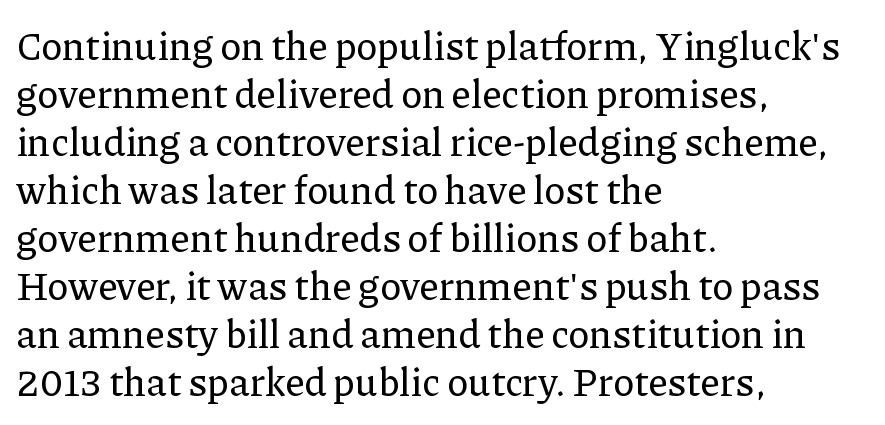
{"serif": "yes", "italic": "no", "width": "normal", "stroke_contrast": "low", "x_height": "medium", "monospaced": "no", "underline": "no", "align": "left", "line_spacing_ratio": 1.23, "letter_spacing": "normal", "letter_spacing_em": 0.0, "glyph_px": 39}
